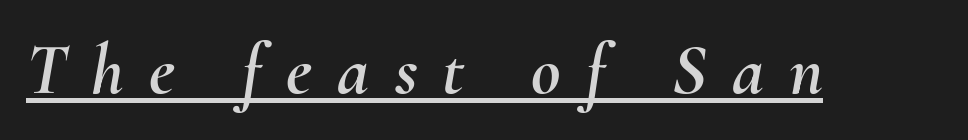
The image shows 72 px text type, italic (leaning right); set unusually wide letter spacing (+0.35 em), underlined; medium stroke contrast and a small x-height.
